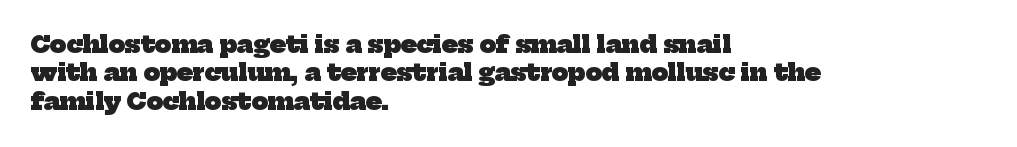
Words appear dense and cohesive because spacing is normal. A classic flush-left, rag-right setting is used for this passage. No word sits above an underline. The sample has been set heavy, in full bold.
